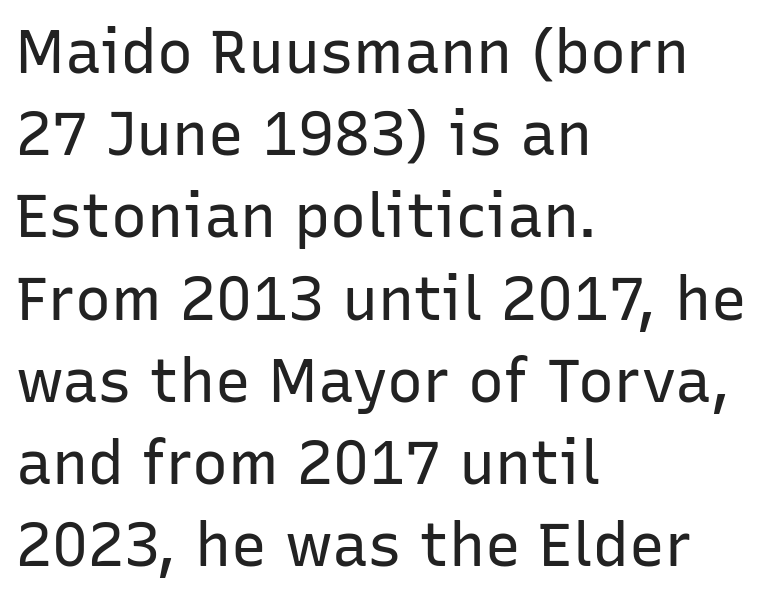
The image shows 60 px regular-weight sans-serif type, upright; set left-aligned, normal line spacing (1.37x), normal letter spacing, not underlined; low stroke contrast and a medium x-height.
